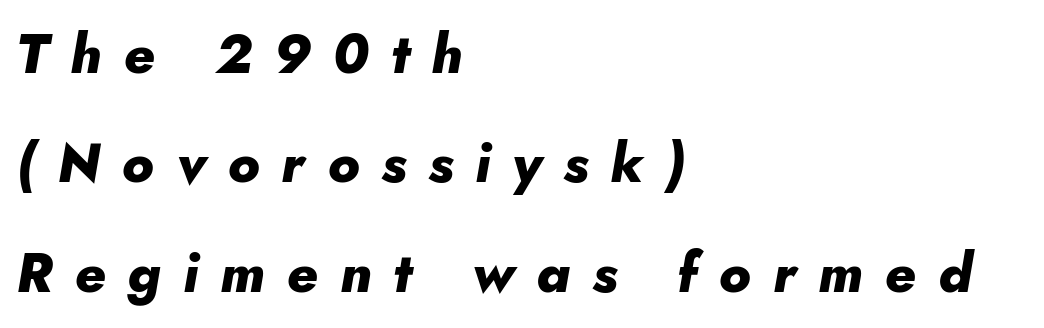
The face used here is rendered with a markedly widened letterfit. Left-aligned paragraph, ragged on the right. Emphasis-style slanted type is in use. A typesetter would call this proportional, since set widths differ per character. Honestly, there is no underline to notice here at all. Each glyph is drawn with heavy, bold strokes.
